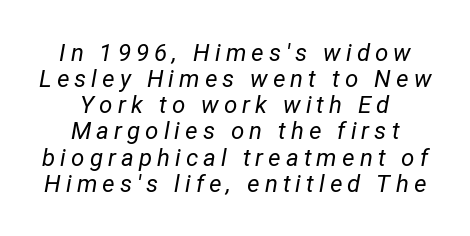
The image shows 24 px text type, italic (leaning right); set centered, tight line spacing (1.09x), unusually wide letter spacing (+0.21 em), not underlined.
